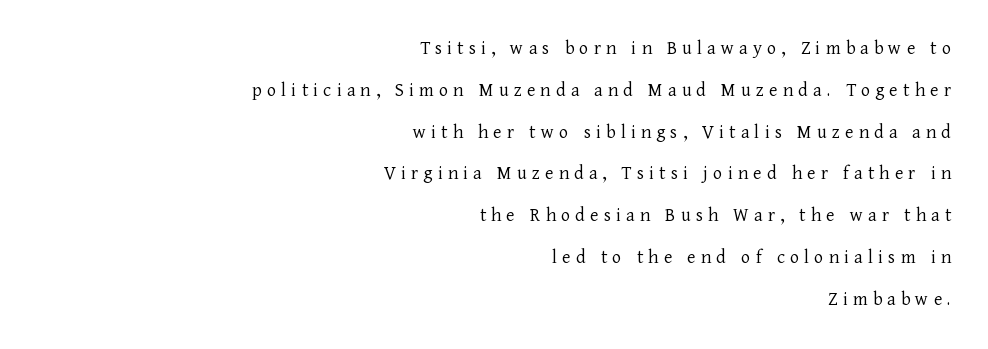
{"italic": "no", "bold": "no", "underline": "no", "align": "right", "line_spacing": "loose", "line_spacing_ratio": 2.09, "letter_spacing": "wide", "letter_spacing_em": 0.26, "glyph_px": 20}
